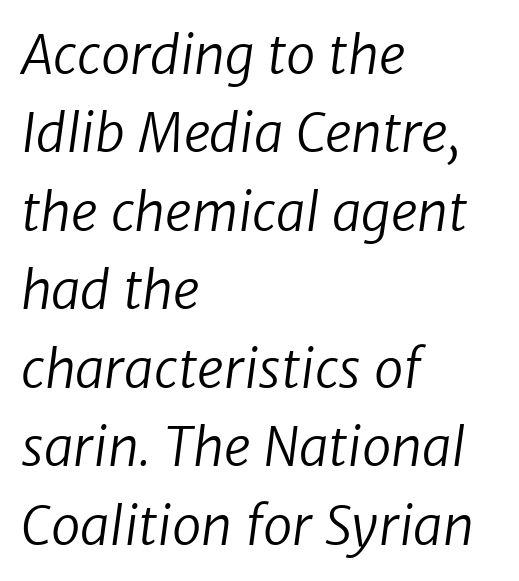
Stroke thickness stays within the range of a standard reading face or lighter. Reading down the block, your eye returns to a fixed left position each line. Note the varied advance widths — an 'i' is clearly narrower than an 'm'. Vertical spacing — default. Words appear dense and cohesive because spacing is normal. The foot of each line stays bare and open.
